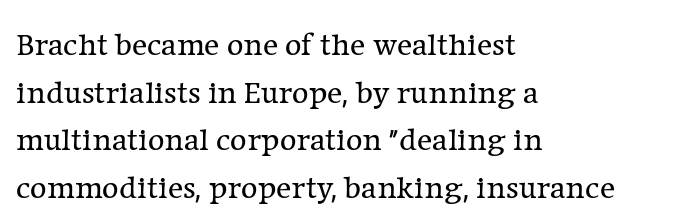
Examine the stroke ends and you'll spot serifs. Ordinary non-slanted type is in use. A quiet, ordinary-to-light weight characterises the typeface. Leading: standard. This rendering uses left alignment, leaving the right contour irregular.
